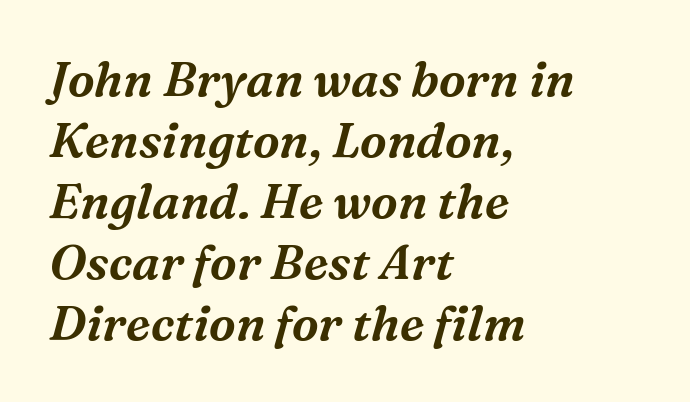
Q: Is the text italic (slanted)? A: Yes, it leans right by about 16 degrees.
Q: Is the typeface a serif or a sans-serif typeface? A: Serif.
Q: Is the text underlined? A: No.
Q: How is the paragraph aligned? A: Left-aligned.
Q: Is the spacing between letters normal or unusually wide? A: Normal.
Q: Is the spacing between lines tight, normal or loose? A: Normal.
Q: Width (condensed, normal, or wide)? A: Normal.
Q: Stroke contrast? A: Medium.
Q: x-height? A: Medium.
Q: Monospaced? A: No.
